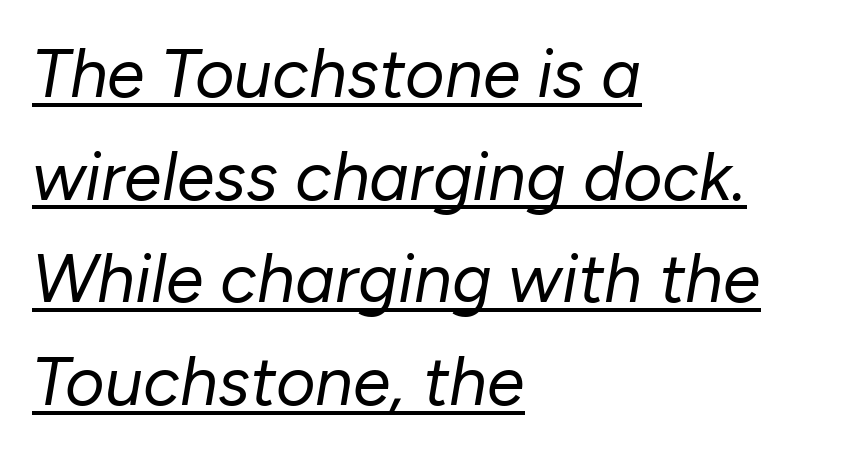
The image shows 68 px regular-weight type, italic (leaning right); set left-aligned, normal line spacing (1.51x), normal letter spacing, underlined; low stroke contrast and a medium x-height.
